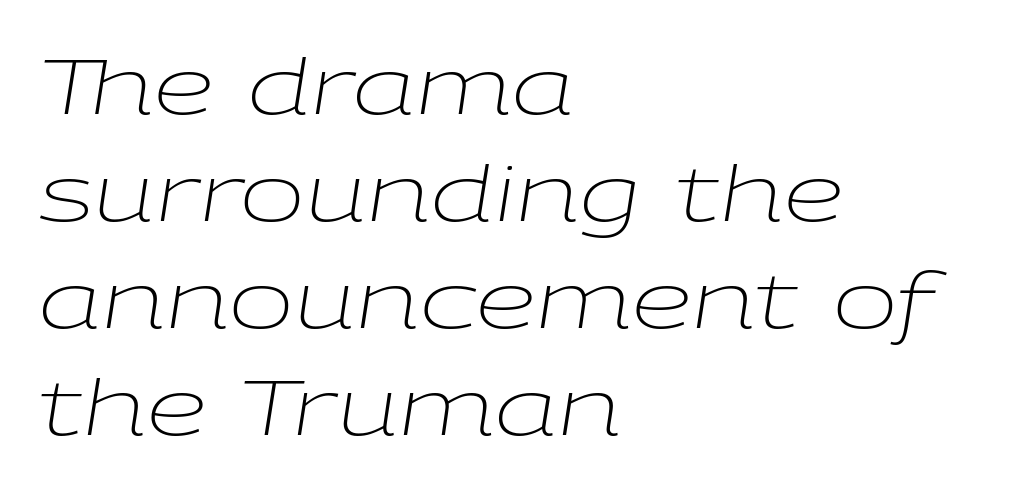
The image shows 77 px light, wide type, italic (leaning right); set left-aligned, normal line spacing (1.39x), normal letter spacing, not underlined; low stroke contrast and a medium x-height.
